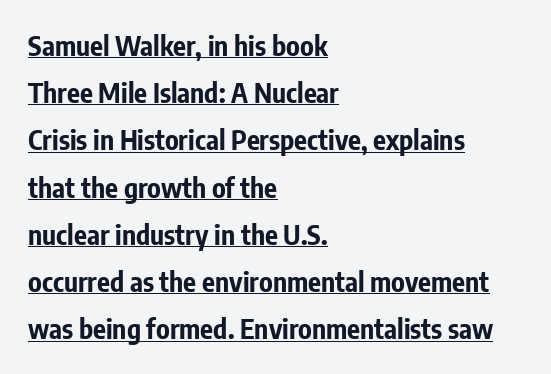
Q: Is the text bold? A: Yes.
Q: Is the text italic (slanted)? A: No, it is upright.
Q: Is the text underlined? A: Yes.
Q: How is the paragraph aligned? A: Left-aligned.
Q: Is the spacing between letters normal or unusually wide? A: Normal.
